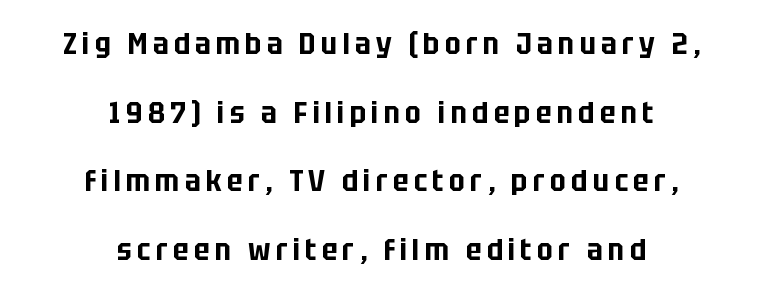
Decoration check: the copy has no underline. One-word summary of the alignment: center. Do the letters lean? They stand straight. In terms of letterform style, serifs are entirely absent. This block would shrink considerably if given ordinary leading; it's expanded now. Looks like regular typesetting: each glyph gets only the width it needs.
